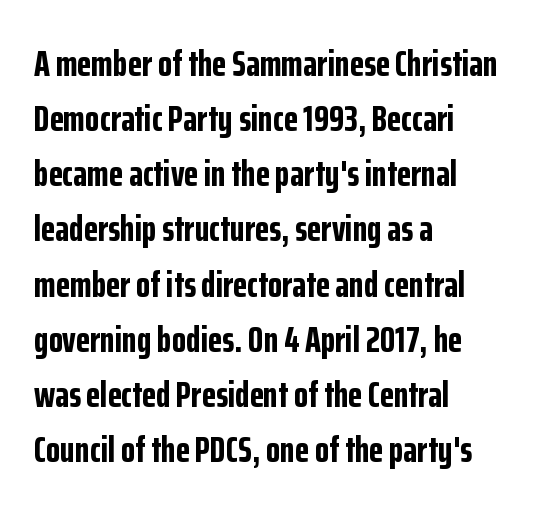
The image shows 37 px bold, condensed sans-serif type, upright; set left-aligned, normal line spacing (1.49x), normal letter spacing, not underlined; low stroke contrast and a medium x-height.
